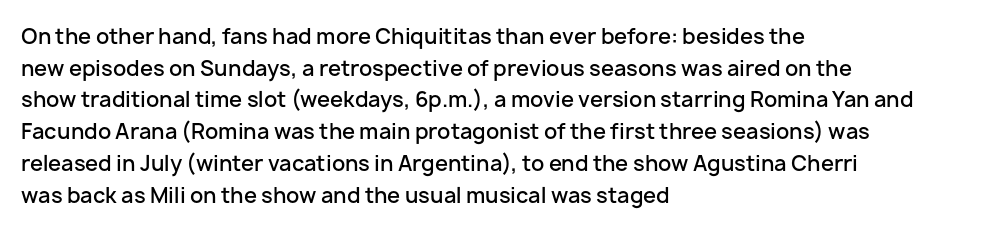
Q: Is the text bold? A: Semi-bold.
Q: Is the text italic (slanted)? A: No, it is upright.
Q: Is the text underlined? A: No.
Q: How is the paragraph aligned? A: Left-aligned.
Q: Is the spacing between letters normal or unusually wide? A: Normal.
Q: Is the spacing between lines tight, normal or loose? A: Normal.
